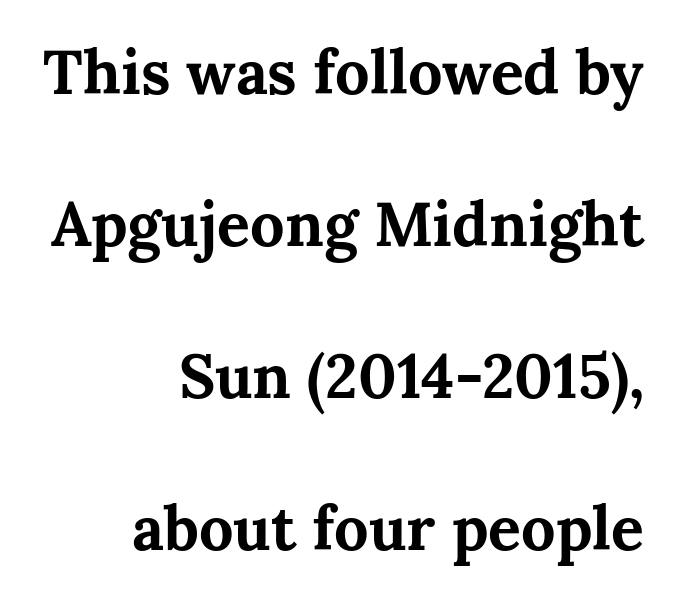
The lines are spread far apart with generous leading. In CSS terms this would be text-align: right. Examine the stroke ends and you'll spot serifs. Underline: absent.
